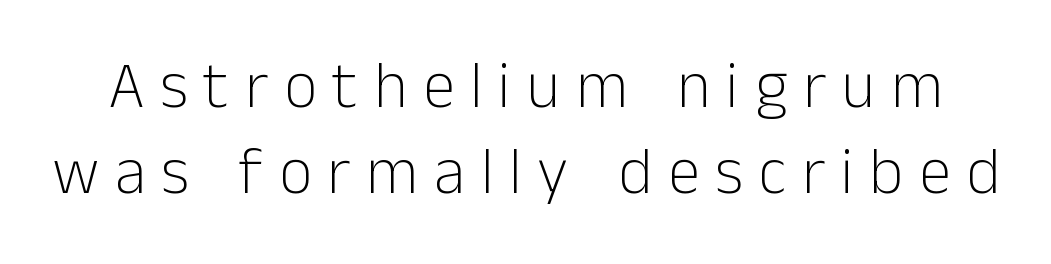
The image shows 65 px light sans-serif type, upright; set normal line spacing (1.32x), unusually wide letter spacing (+0.24 em), not underlined; low stroke contrast and a medium x-height.
